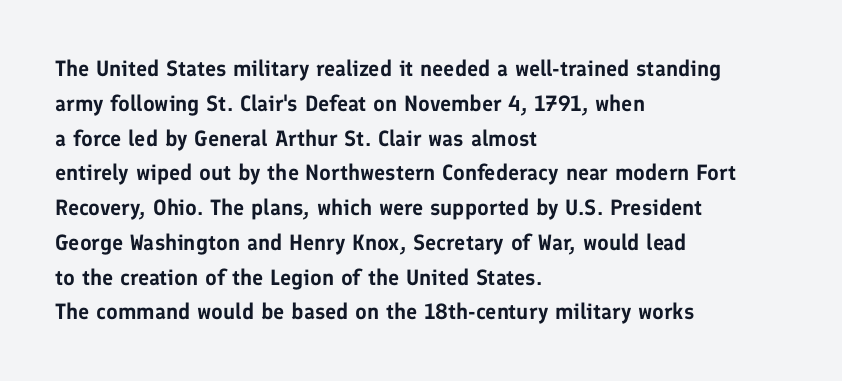
{"italic": "no", "underline": "no", "align": "left", "line_spacing": "normal", "line_spacing_ratio": 1.58, "letter_spacing": "normal", "letter_spacing_em": 0.0, "glyph_px": 22}
